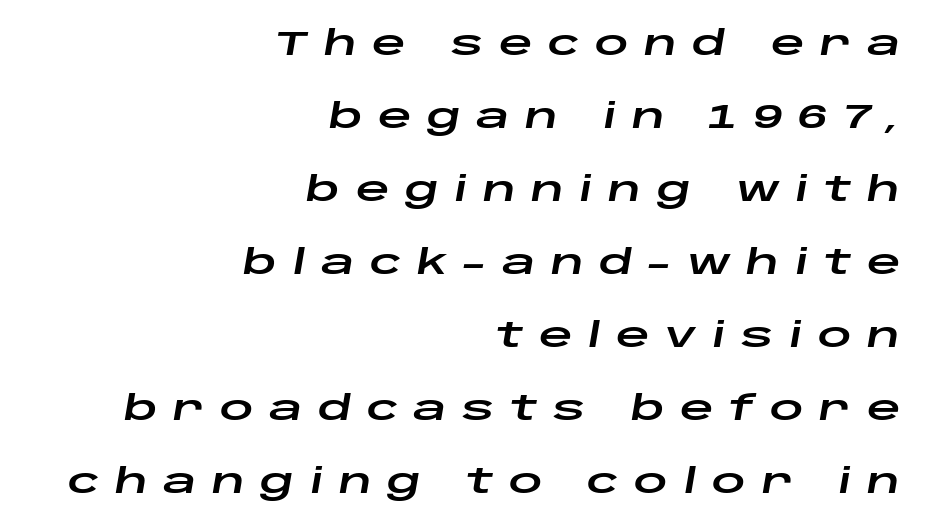
{"italic": "yes", "lean": "right", "slant_degrees": 10, "width": "wide", "stroke_contrast": "low", "x_height": "large", "monospaced": "no", "underline": "no", "align": "right", "line_spacing": "loose", "line_spacing_ratio": 2.21, "letter_spacing": "wide", "letter_spacing_em": 0.47, "glyph_px": 33}
